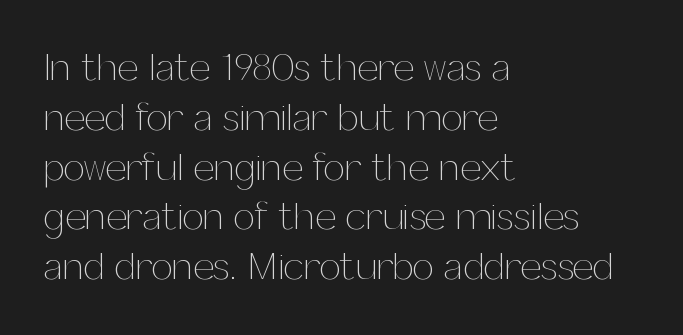
{"italic": "no", "bold": "no", "weight": "thin", "width": "normal", "stroke_contrast": "medium", "x_height": "medium", "monospaced": "no", "underline": "no", "align": "left", "line_spacing": "normal", "line_spacing_ratio": 1.31, "letter_spacing": "normal", "letter_spacing_em": 0.0, "glyph_px": 38}
